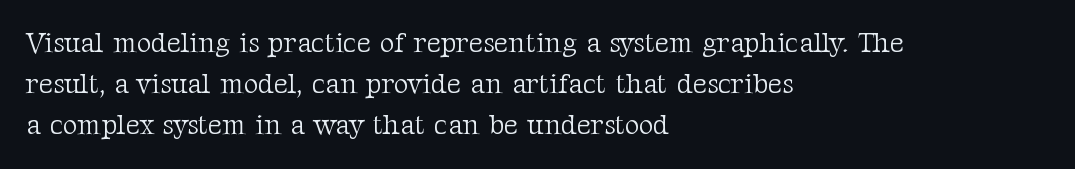
Q: Is the text bold? A: No.
Q: Is the text italic (slanted)? A: No, it is upright.
Q: Is the typeface a serif or a sans-serif typeface? A: Serif.
Q: Is the text underlined? A: No.
Q: How is the paragraph aligned? A: Left-aligned.
Q: Is the spacing between letters normal or unusually wide? A: Normal.
Q: Is the spacing between lines tight, normal or loose? A: Normal.
Q: Width (condensed, normal, or wide)? A: Normal.
Q: Stroke contrast? A: Medium.
Q: x-height? A: Medium.
Q: Monospaced? A: No.
